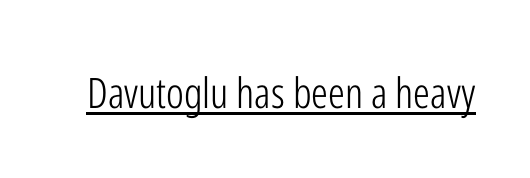
{"serif": "no", "italic": "no", "bold": "no", "weight": "light", "width": "condensed", "stroke_contrast": "low", "x_height": "medium", "monospaced": "no", "underline": "yes", "letter_spacing": "normal", "letter_spacing_em": 0.0, "glyph_px": 42}
